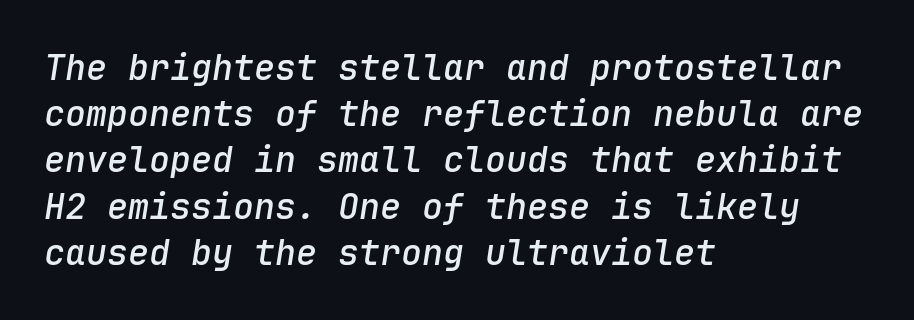
The image shows 35 px semibold type, italic (leaning right), monospaced; set left-aligned, normal line spacing (1.32x), normal letter spacing, not underlined; low stroke contrast and a medium x-height.
